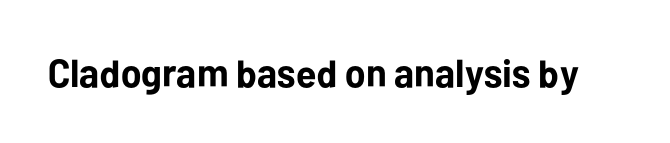
The image shows 39 px bold sans-serif type, upright; set normal letter spacing, not underlined; low stroke contrast and a medium x-height.
